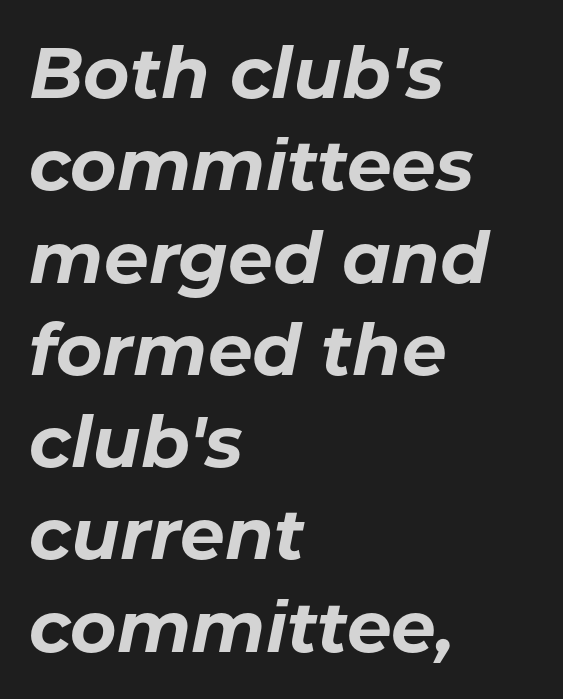
Q: Is the text bold? A: Yes.
Q: Is the text italic (slanted)? A: Yes, it leans right by about 11 degrees.
Q: Is the text underlined? A: No.
Q: How is the paragraph aligned? A: Left-aligned.
Q: Is the spacing between letters normal or unusually wide? A: Normal.
Q: Is the spacing between lines tight, normal or loose? A: Normal.
Q: Width (condensed, normal, or wide)? A: Normal.
Q: Stroke contrast? A: Low.
Q: x-height? A: Medium.
Q: Monospaced? A: No.
